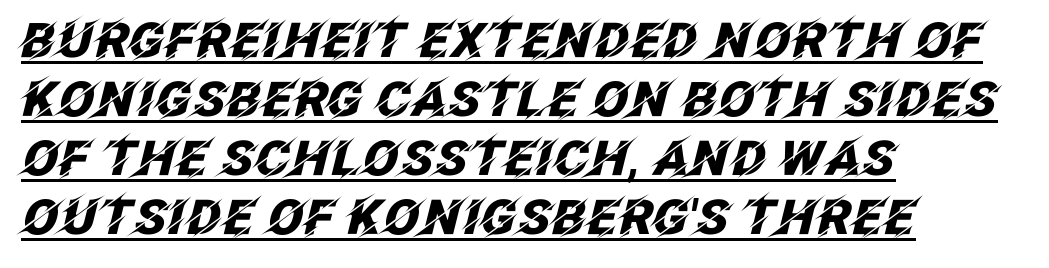
Q: Is the text bold? A: Yes.
Q: Is the text italic (slanted)? A: Yes, it leans right by about 12 degrees.
Q: Is the text underlined? A: Yes.
Q: How is the paragraph aligned? A: Left-aligned.
Q: Is the spacing between letters normal or unusually wide? A: Normal.
Q: Width (condensed, normal, or wide)? A: Normal.
Q: Stroke contrast? A: Low.
Q: x-height? A: Large.
Q: Monospaced? A: No.
